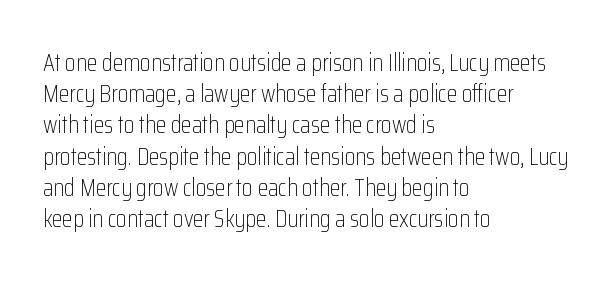
The image shows 24 px text type, upright; set left-aligned, normal line spacing (1.3x), normal letter spacing, not underlined.
